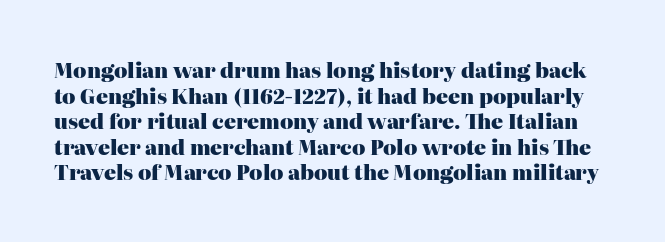
Bare-footed words on every line. Style check: upright. Summary of weight: heavy, a full bold. Tracking value appears to be zero — textbook default spacing. Baseline-to-baseline distance is the conventional proportion of letter height.
